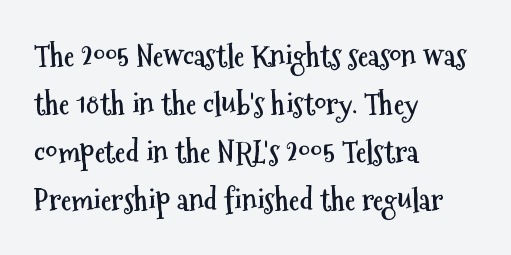
Q: Is the text bold? A: Yes.
Q: Is the text italic (slanted)? A: No, it is upright.
Q: Is the typeface a serif or a sans-serif typeface? A: Sans-serif.
Q: Is the text underlined? A: No.
Q: How is the paragraph aligned? A: Left-aligned.
Q: Is the spacing between letters normal or unusually wide? A: Normal.
Q: Is the spacing between lines tight, normal or loose? A: Normal.
Q: Width (condensed, normal, or wide)? A: Condensed.
Q: Stroke contrast? A: Medium.
Q: x-height? A: Medium.
Q: Monospaced? A: No.
